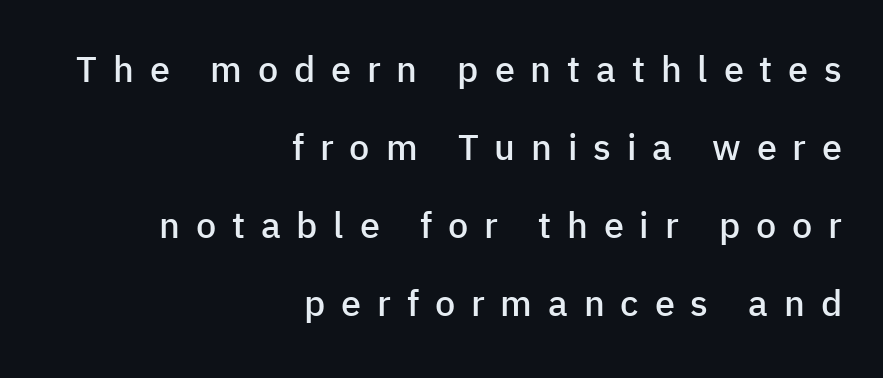
Do the characters align in a grid? No, the font is proportional. Serifs: no, the terminals of the letterforms are clean. Line endings align vertically; line beginnings do not. Descenders are the only things crossing below the line.
